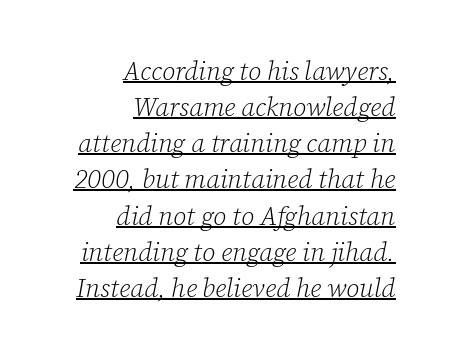
The image shows 26 px text type, italic (leaning right); set right-aligned, normal line spacing (1.39x), normal letter spacing, underlined.
